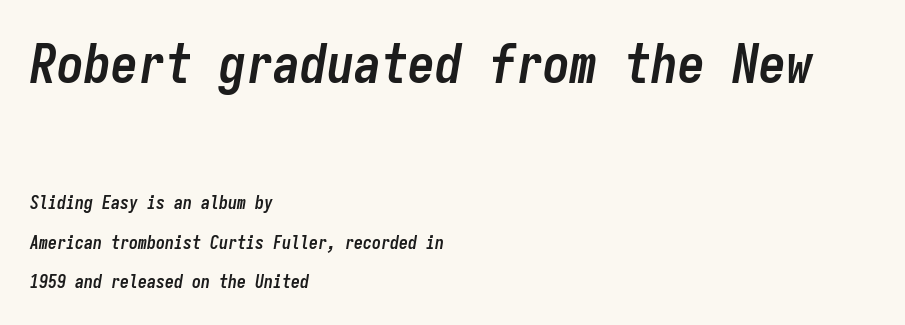
The image shows 54 px semibold, condensed type, italic (leaning right), monospaced; set left-aligned, loose line spacing (2.19x), normal letter spacing, not underlined; the first (top) block is 3.0x larger; low stroke contrast and a medium x-height.
